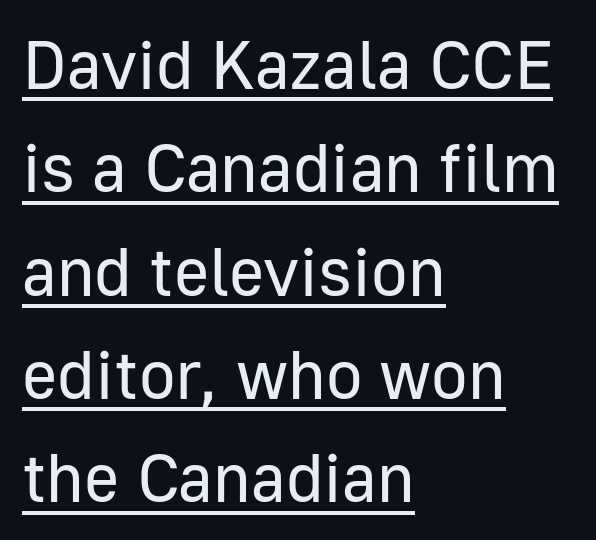
{"serif": "no", "italic": "no", "bold": "no", "weight": "regular", "width": "normal", "stroke_contrast": "low", "x_height": "medium", "monospaced": "no", "underline": "yes", "align": "left", "line_spacing": "normal", "line_spacing_ratio": 1.52, "letter_spacing": "normal", "letter_spacing_em": 0.0, "glyph_px": 68}
